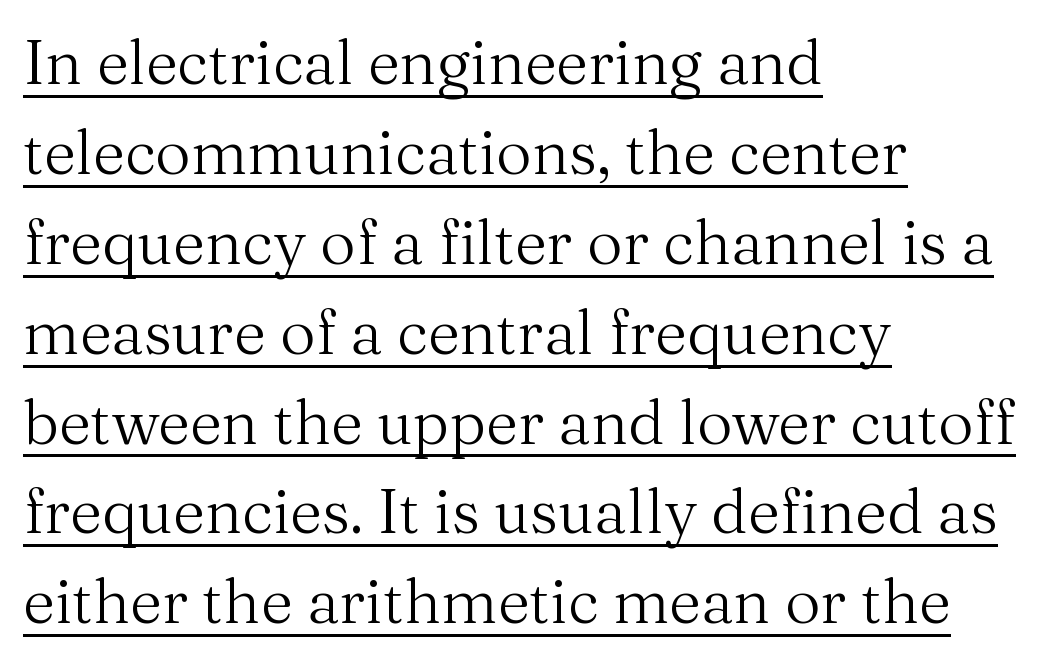
The image shows 62 px regular-weight serif type, upright; set left-aligned, normal line spacing (1.45x), normal letter spacing, underlined; medium stroke contrast and a medium x-height.
